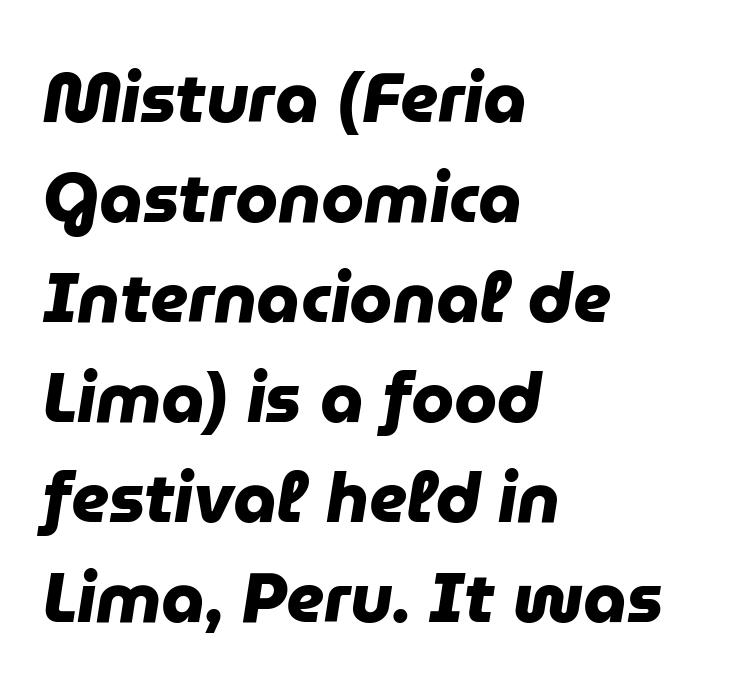
Rule under the text: the space is simply empty. This rendering uses left alignment, leaving the right contour irregular. Leading: standard. Honestly, the letter spacing is just normal — you wouldn't notice it. Compared with an ordinary text face, these strokes are far heavier — a full bold.
